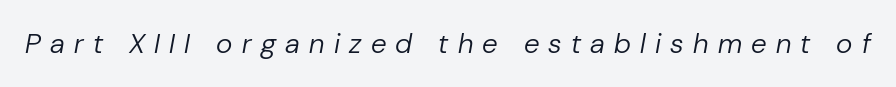
{"italic": "yes", "lean": "right", "slant_degrees": 10, "bold": "no", "weight": "regular", "width": "normal", "stroke_contrast": "low", "x_height": "medium", "monospaced": "no", "underline": "no", "letter_spacing": "wide", "letter_spacing_em": 0.33, "glyph_px": 28}
